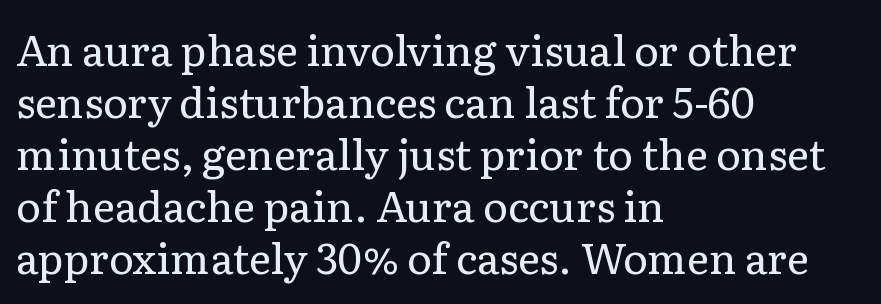
The letters stand upright; this is a roman face. All the whitespace from short lines collects on the right. These lines are rendered in a variable-pitch font. Are there feet on the stems? There are — it's a serif.
